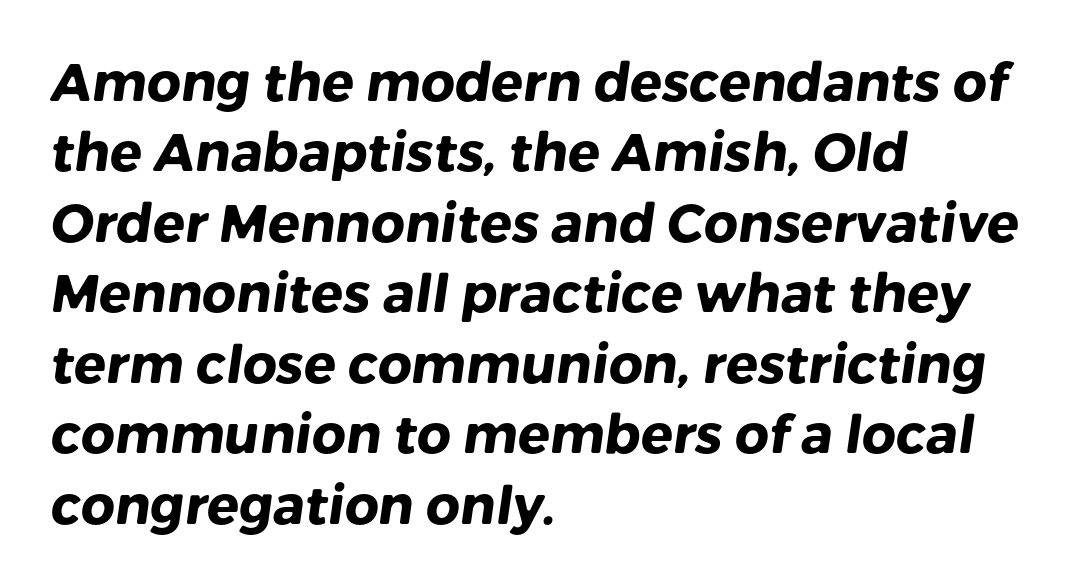
The image shows 53 px heavy sans-serif type; set left-aligned, normal line spacing (1.33x), normal letter spacing, not underlined; low stroke contrast and a medium x-height.
